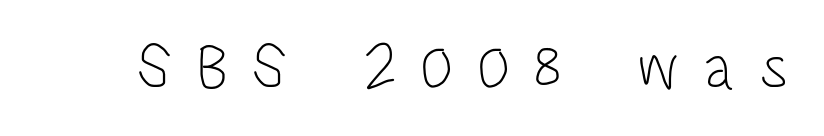
Q: Is the text bold? A: No.
Q: Is the text italic (slanted)? A: No, it is upright.
Q: Is the typeface a serif or a sans-serif typeface? A: Sans-serif.
Q: Is the text underlined? A: No.
Q: Is the spacing between letters normal or unusually wide? A: Unusually wide.
Q: Width (condensed, normal, or wide)? A: Condensed.
Q: Stroke contrast? A: Low.
Q: x-height? A: Large.
Q: Monospaced? A: No.
